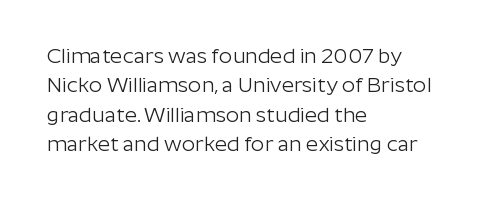
The image shows 21 px text type, upright; set left-aligned, normal line spacing (1.4x), normal letter spacing, not underlined.
